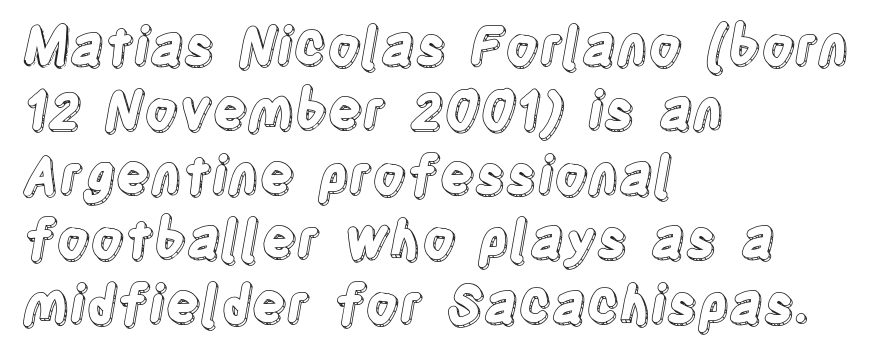
The image shows 52 px condensed type; set left-aligned, line spacing 1.24x, normal letter spacing, not underlined; a large x-height.
